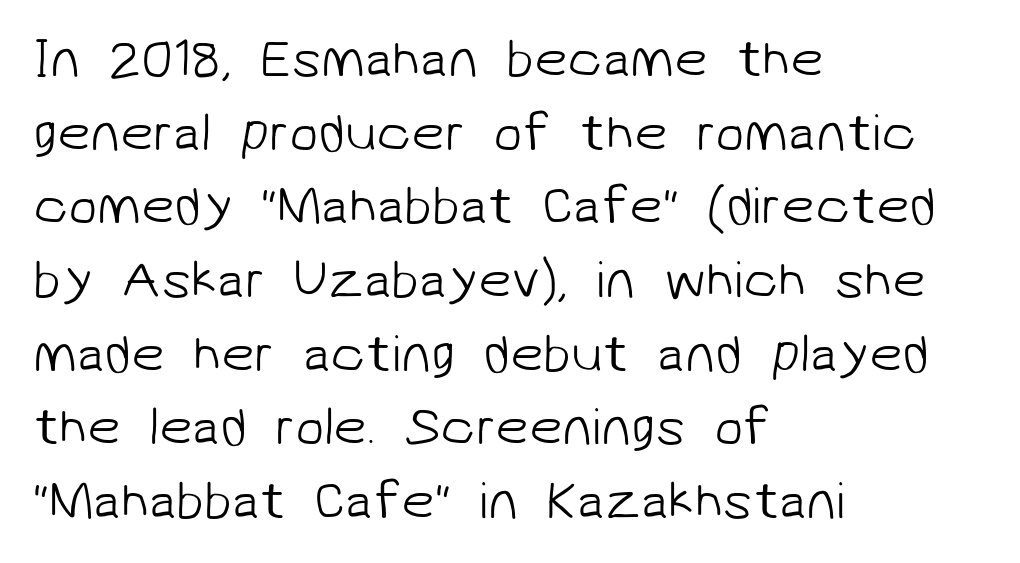
Q: Is the text bold? A: No.
Q: Is the typeface a serif or a sans-serif typeface? A: Sans-serif.
Q: Is the text underlined? A: No.
Q: How is the paragraph aligned? A: Left-aligned.
Q: Is the spacing between letters normal or unusually wide? A: Normal.
Q: Is the spacing between lines tight, normal or loose? A: Normal.
Q: Width (condensed, normal, or wide)? A: Normal.
Q: Stroke contrast? A: Low.
Q: x-height? A: Medium.
Q: Monospaced? A: No.
